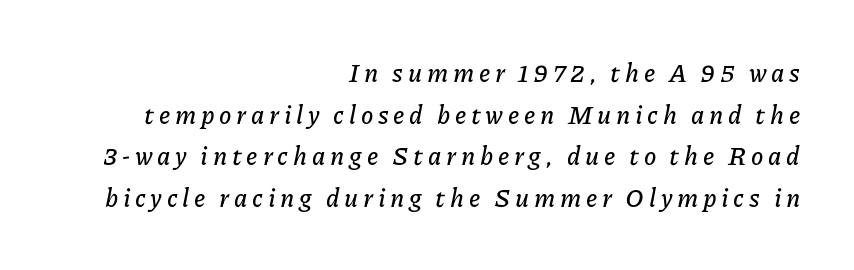
{"italic": "yes", "lean": "right", "slant_degrees": 11, "underline": "no", "align": "right", "line_spacing": "normal", "line_spacing_ratio": 1.67, "glyph_px": 25}
